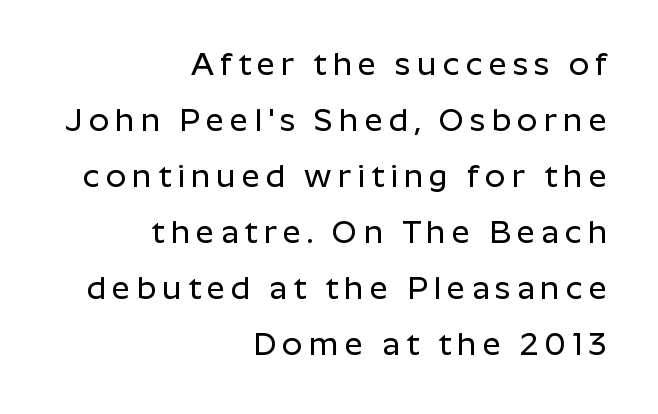
The image shows 32 px sans-serif type, upright; set right-aligned, line spacing 1.75x, not underlined; low stroke contrast and a medium x-height.
